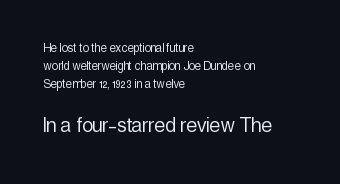
{"italic": "no", "bold": "no", "underline": "no", "align": "left", "line_spacing": "normal", "line_spacing_ratio": 1.27, "letter_spacing": "normal", "letter_spacing_em": 0.0, "larger_block": "second", "size_ratio": 1.71, "glyph_px": 24}
